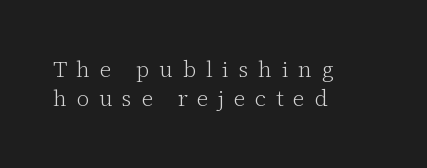
Q: Is the text bold? A: No.
Q: Is the text italic (slanted)? A: No, it is upright.
Q: Is the text underlined? A: No.
Q: How is the paragraph aligned? A: Left-aligned.
Q: Is the spacing between letters normal or unusually wide? A: Unusually wide.
Q: Is the spacing between lines tight, normal or loose? A: Normal.
